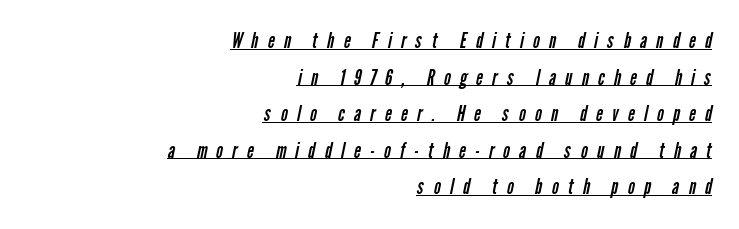
{"bold": "no", "underline": "yes", "align": "right", "line_spacing_ratio": 1.74, "letter_spacing": "wide", "letter_spacing_em": 0.44, "glyph_px": 21}
